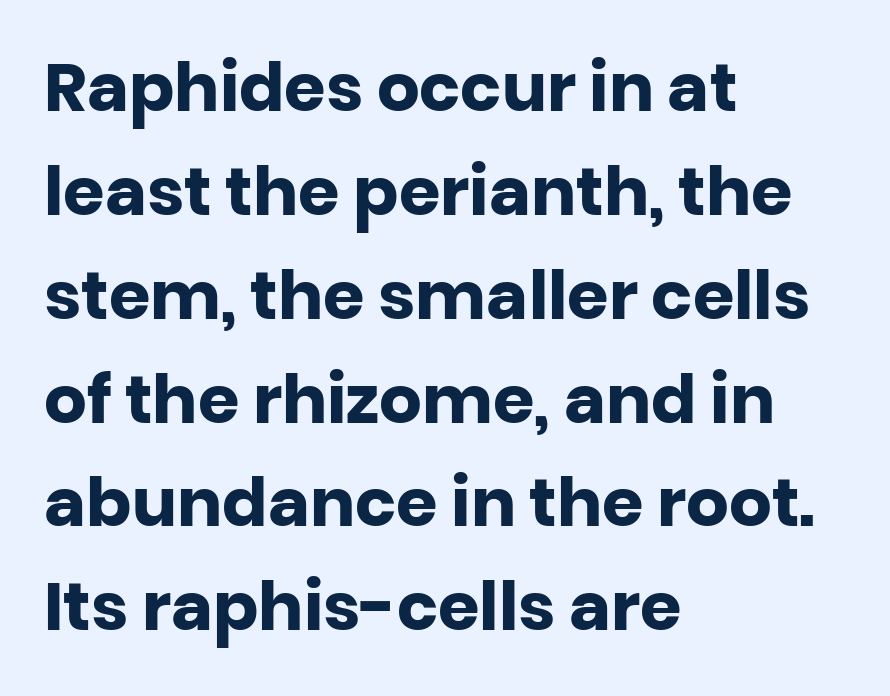
The gaps between neighbouring characters are ordinary and unremarkable. These lines are composed in type without serifs. Students, observe: this is what conventionally led text looks like. Here the designer chose a conventional face with non-uniform glyph widths. The setting favours the left margin, as ordinary paragraphs usually do. The font's upright variant was chosen for this text.
